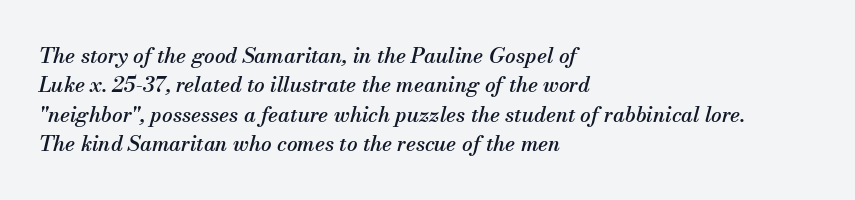
{"italic": "yes", "lean": "right", "slant_degrees": 13, "underline": "no", "align": "left", "line_spacing": "normal", "line_spacing_ratio": 1.4, "letter_spacing": "normal", "letter_spacing_em": 0.0, "glyph_px": 21}
